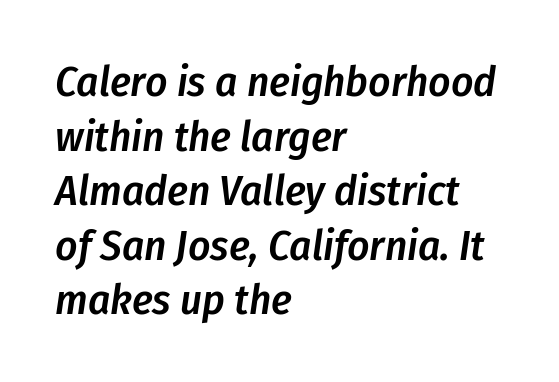
Q: Is the text bold? A: Semi-bold.
Q: Is the text italic (slanted)? A: Yes, it leans right by about 8 degrees.
Q: Is the text underlined? A: No.
Q: How is the paragraph aligned? A: Left-aligned.
Q: Is the spacing between letters normal or unusually wide? A: Normal.
Q: Is the spacing between lines tight, normal or loose? A: Normal.
Q: Width (condensed, normal, or wide)? A: Condensed.
Q: Stroke contrast? A: Low.
Q: x-height? A: Medium.
Q: Monospaced? A: No.
